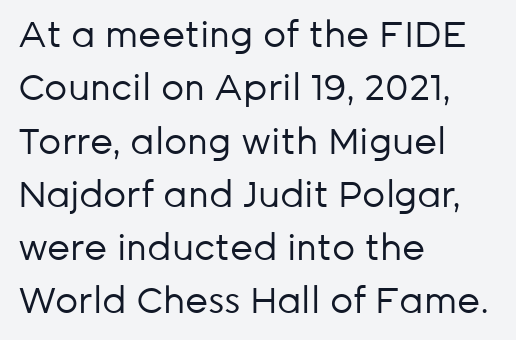
Q: Is the text bold? A: No.
Q: Is the text italic (slanted)? A: No, it is upright.
Q: Is the typeface a serif or a sans-serif typeface? A: Sans-serif.
Q: Is the text underlined? A: No.
Q: How is the paragraph aligned? A: Left-aligned.
Q: Is the spacing between letters normal or unusually wide? A: Normal.
Q: Is the spacing between lines tight, normal or loose? A: Normal.
Q: Width (condensed, normal, or wide)? A: Normal.
Q: Stroke contrast? A: Low.
Q: x-height? A: Medium.
Q: Monospaced? A: No.
